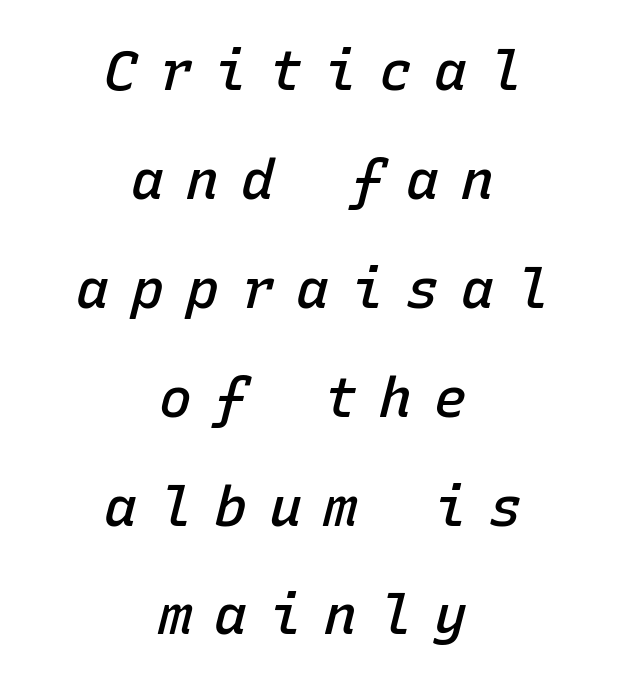
Q: Is the text bold? A: Semi-bold.
Q: Is the text italic (slanted)? A: Yes, it leans right by about 15 degrees.
Q: Is the text underlined? A: No.
Q: How is the paragraph aligned? A: Centered.
Q: Is the spacing between letters normal or unusually wide? A: Unusually wide.
Q: Is the spacing between lines tight, normal or loose? A: Loose.
Q: Width (condensed, normal, or wide)? A: Normal.
Q: Stroke contrast? A: Low.
Q: x-height? A: Medium.
Q: Monospaced? A: Yes.
